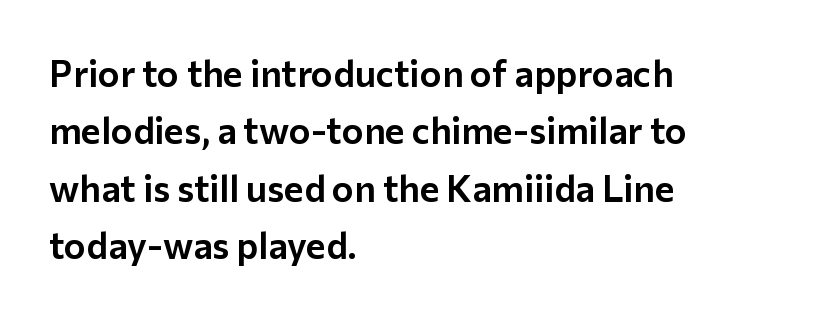
Check where the strokes stop: nothing finishes them off — pure sans. Whoever set this chose a conventional vertical rhythm. Ordinary non-slanted type is in use. Underlining? Definitely not there. Line starts are locked; line ends wander. These lines are rendered in a variable-pitch font.
